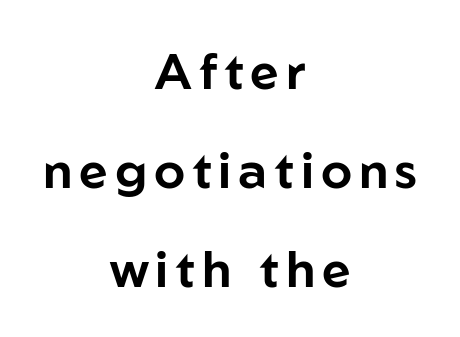
Q: Is the text italic (slanted)? A: No, it is upright.
Q: Is the typeface a serif or a sans-serif typeface? A: Sans-serif.
Q: Is the text underlined? A: No.
Q: How is the paragraph aligned? A: Centered.
Q: Is the spacing between lines tight, normal or loose? A: Loose.
Q: Width (condensed, normal, or wide)? A: Normal.
Q: Stroke contrast? A: Low.
Q: x-height? A: Medium.
Q: Monospaced? A: No.
